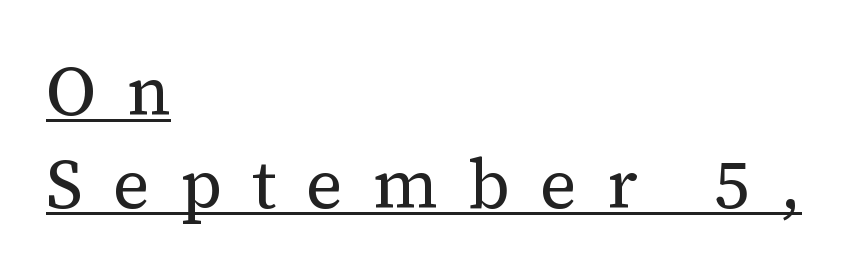
The image shows 69 px regular-weight serif type, upright; set left-aligned, normal line spacing (1.35x), unusually wide letter spacing (+0.44 em), underlined; medium stroke contrast and a medium x-height.
